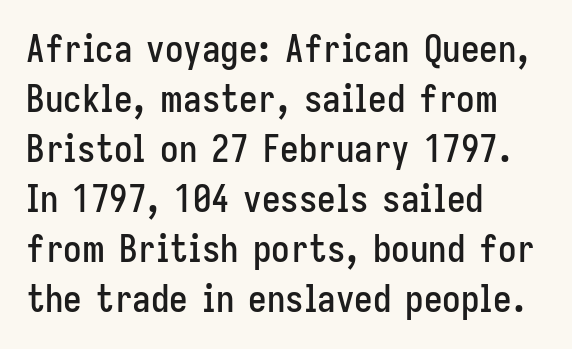
{"serif": "no", "italic": "no", "width": "condensed", "stroke_contrast": "low", "x_height": "medium", "monospaced": "no", "underline": "no", "align": "left", "line_spacing": "normal", "line_spacing_ratio": 1.35, "letter_spacing": "normal", "letter_spacing_em": 0.0, "glyph_px": 37}
